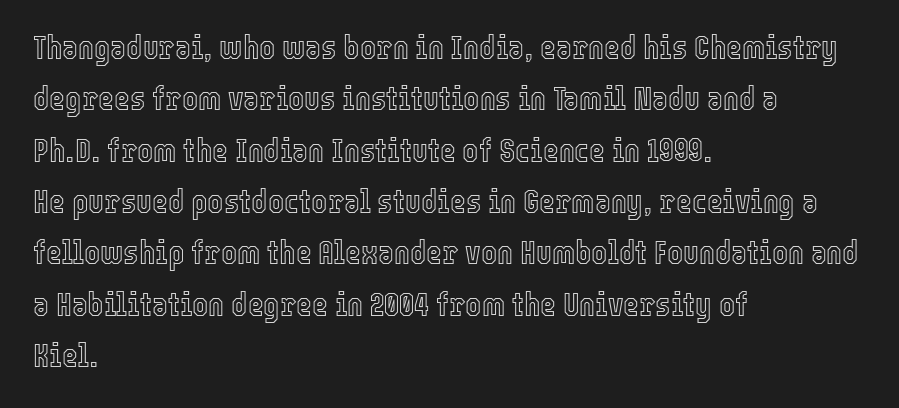
Is there any slant? The stems are plumb. Which margin do the lines hug? The left one — the right edge is uneven. Leading: standard. Each word holds together tightly as a unit, with standard inter-letter gaps.
